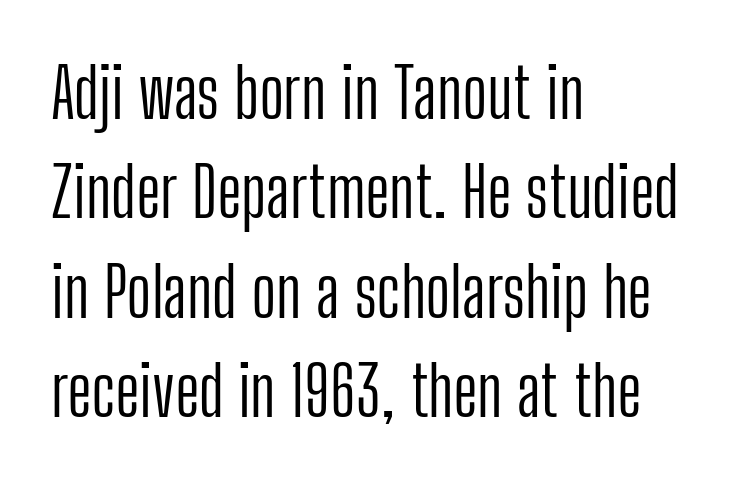
Q: Is the text bold? A: No.
Q: Is the text italic (slanted)? A: No, it is upright.
Q: Is the typeface a serif or a sans-serif typeface? A: Sans-serif.
Q: Is the text underlined? A: No.
Q: How is the paragraph aligned? A: Left-aligned.
Q: Is the spacing between letters normal or unusually wide? A: Normal.
Q: Is the spacing between lines tight, normal or loose? A: Normal.
Q: Width (condensed, normal, or wide)? A: Condensed.
Q: Stroke contrast? A: Low.
Q: x-height? A: Medium.
Q: Monospaced? A: No.
